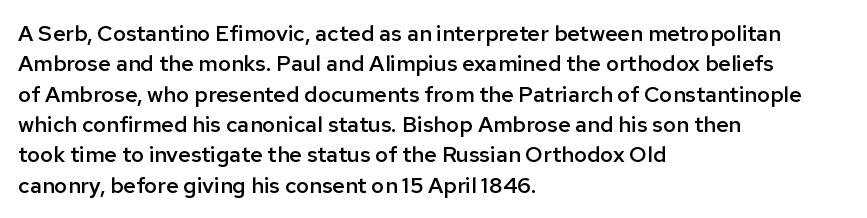
The lines sit at an ordinary, default distance from one another. Letter spacing: default. Check under the words: just untouched page. In terms of weight, the rendering is demibold, just under bold. Short and long lines alike share a common starting point at left. Quick note: not italic, upright.
